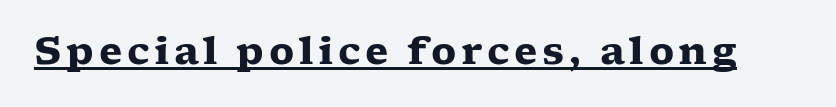
{"serif": "yes", "italic": "no", "bold": "yes", "weight": "heavy", "width": "wide", "stroke_contrast": "low", "x_height": "medium", "monospaced": "no", "underline": "yes", "glyph_px": 38}
